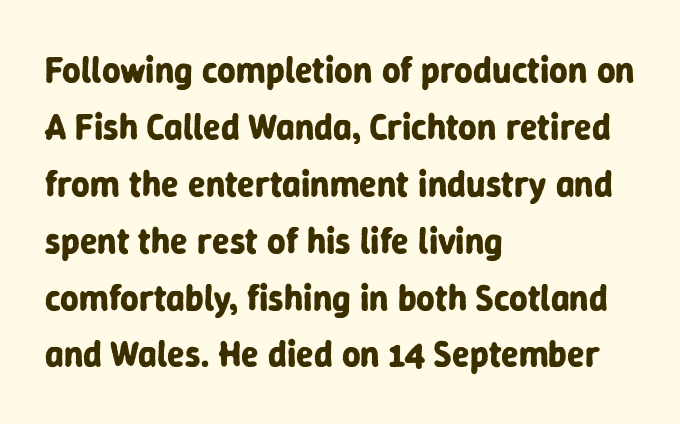
{"serif": "no", "italic": "no", "bold": "yes", "weight": "bold", "width": "normal", "stroke_contrast": "low", "x_height": "medium", "monospaced": "no", "underline": "no", "align": "left", "line_spacing": "normal", "line_spacing_ratio": 1.58, "letter_spacing": "normal", "letter_spacing_em": 0.0, "glyph_px": 36}
